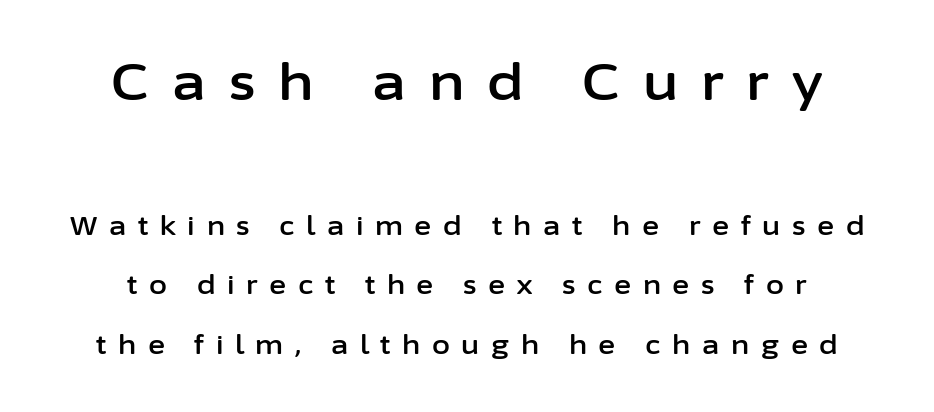
Q: Is the text italic (slanted)? A: No, it is upright.
Q: Is the typeface a serif or a sans-serif typeface? A: Sans-serif.
Q: Is the text underlined? A: No.
Q: Is the spacing between letters normal or unusually wide? A: Unusually wide.
Q: Is the spacing between lines tight, normal or loose? A: Loose.
Q: Which block of text is set in a larger size, the first (top) or the second (bottom)? A: The first (top) one.
Q: Width (condensed, normal, or wide)? A: Normal.
Q: Stroke contrast? A: Low.
Q: x-height? A: Medium.
Q: Monospaced? A: No.
